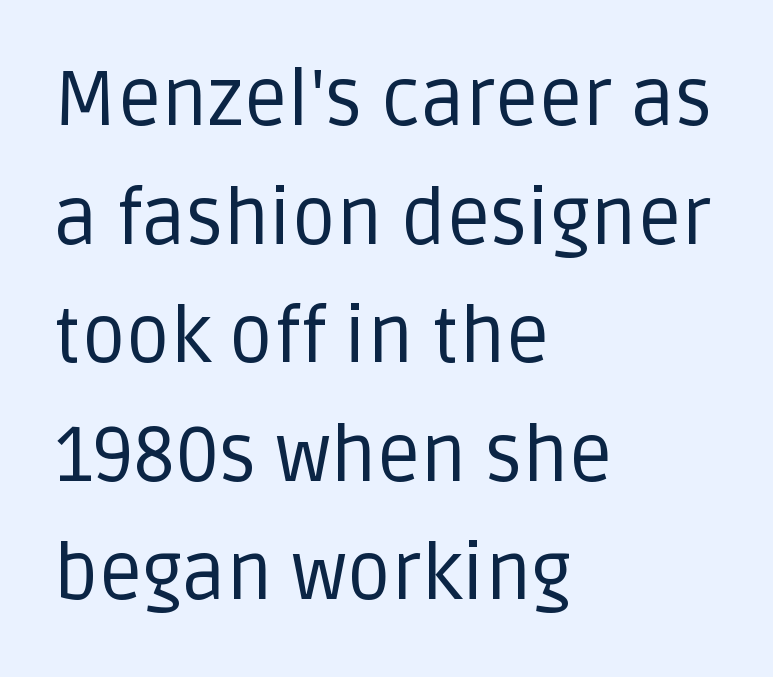
{"serif": "no", "italic": "no", "bold": "no", "weight": "regular", "width": "normal", "stroke_contrast": "low", "x_height": "large", "monospaced": "no", "underline": "no", "align": "left", "line_spacing": "normal", "line_spacing_ratio": 1.54, "letter_spacing": "normal", "letter_spacing_em": 0.0, "glyph_px": 77}
